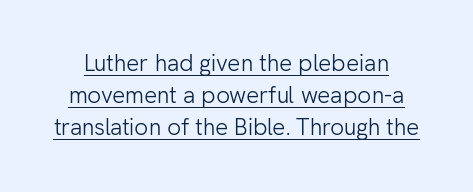
Weight: in the light-to-regular range. This block has exactly the height ordinary leading produces. Does the lettering tilt? It doesn't — this is upright. Somebody hit Ctrl+U on this one — the words are underlined.
